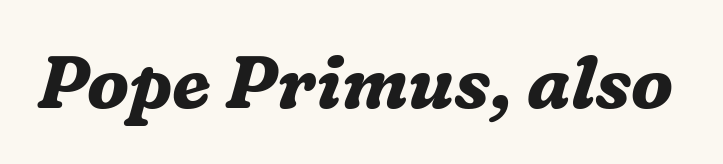
{"serif": "yes", "italic": "yes", "lean": "right", "slant_degrees": 16, "bold": "yes", "weight": "bold", "width": "normal", "stroke_contrast": "medium", "x_height": "medium", "monospaced": "no", "underline": "no", "letter_spacing": "normal", "letter_spacing_em": 0.0, "glyph_px": 72}
